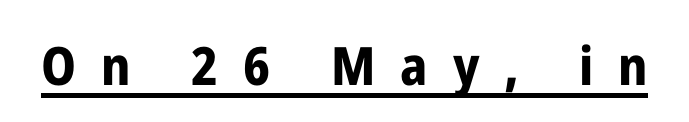
The passage shown is emphatically bold. This is the regular roman posture of the typeface. Observe the wide spacing: letters keep a clear distance from each other. Glance below the letters and you will spot a drawn line.
